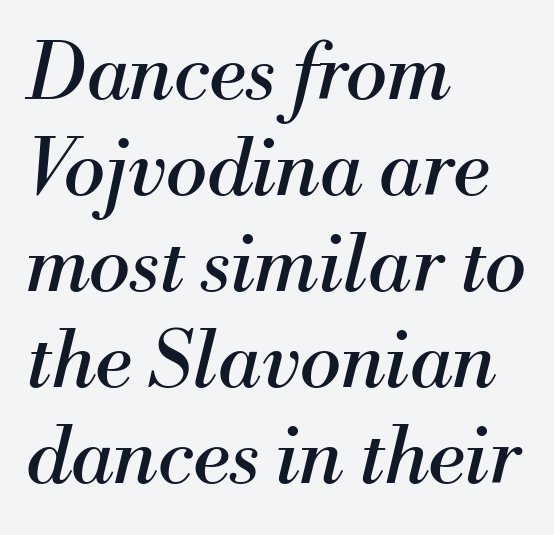
{"serif": "yes", "italic": "yes", "lean": "right", "slant_degrees": 13, "bold": "no", "weight": "regular", "width": "normal", "stroke_contrast": "medium", "x_height": "small", "monospaced": "no", "underline": "no", "align": "left", "line_spacing_ratio": 1.23, "letter_spacing": "normal", "letter_spacing_em": 0.0, "glyph_px": 78}
